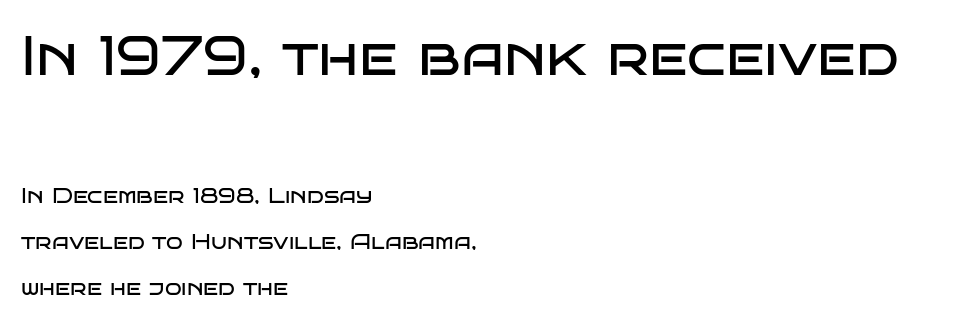
Q: Is the text bold? A: No.
Q: Is the text italic (slanted)? A: No, it is upright.
Q: Is the typeface a serif or a sans-serif typeface? A: Sans-serif.
Q: Is the text underlined? A: No.
Q: How is the paragraph aligned? A: Left-aligned.
Q: Is the spacing between letters normal or unusually wide? A: Normal.
Q: Is the spacing between lines tight, normal or loose? A: Loose.
Q: Which block of text is set in a larger size, the first (top) or the second (bottom)? A: The first (top) one.
Q: Width (condensed, normal, or wide)? A: Wide.
Q: Stroke contrast? A: Low.
Q: x-height? A: Large.
Q: Monospaced? A: No.
